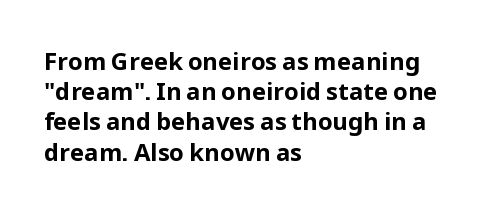
Q: Is the text bold? A: Yes.
Q: Is the text italic (slanted)? A: No, it is upright.
Q: Is the text underlined? A: No.
Q: How is the paragraph aligned? A: Left-aligned.
Q: Is the spacing between letters normal or unusually wide? A: Normal.
Q: Is the spacing between lines tight, normal or loose? A: Normal.
